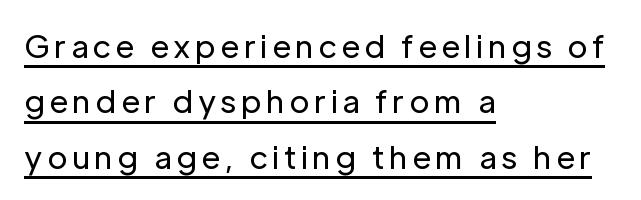
The letterforms sit at book weight or below. The passage shown is typed in a proportional face where columns would drift. Short and long lines alike share a common starting point at left. Posture: straight, roman, zero tilt.
